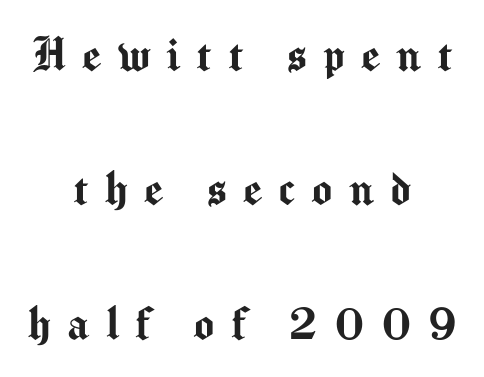
Q: Is the text italic (slanted)? A: No, it is upright.
Q: Is the typeface a serif or a sans-serif typeface? A: Sans-serif.
Q: Is the text underlined? A: No.
Q: How is the paragraph aligned? A: Centered.
Q: Is the spacing between letters normal or unusually wide? A: Unusually wide.
Q: Is the spacing between lines tight, normal or loose? A: Loose.
Q: Width (condensed, normal, or wide)? A: Normal.
Q: Stroke contrast? A: Medium.
Q: x-height? A: Medium.
Q: Monospaced? A: No.
